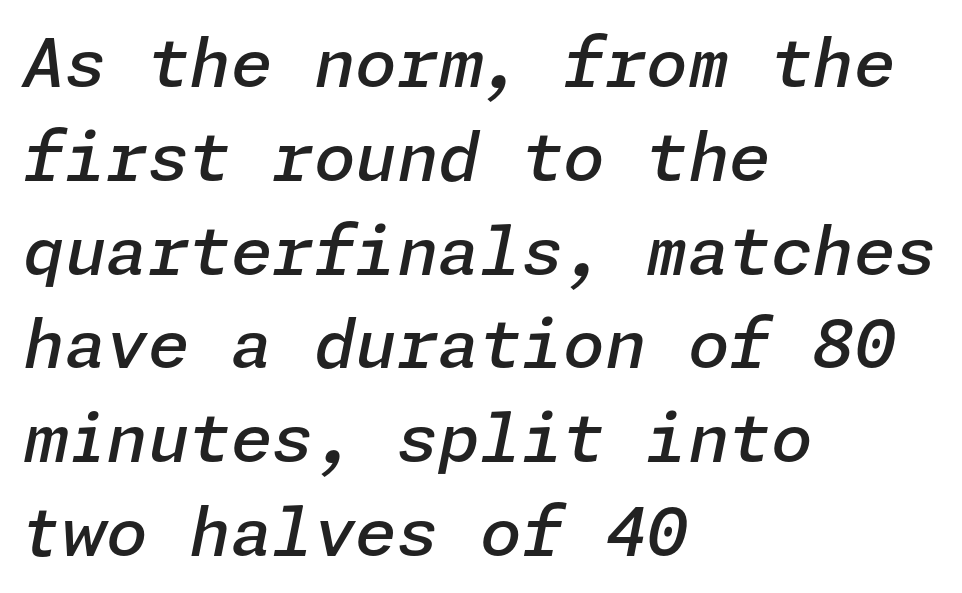
The specimen omits any rule beneath the text block's lines. A fair bit of extra ink — the face is semibold, not bold. Each new line begins a customary step beneath the previous one. The setting favours the left margin, as ordinary paragraphs usually do. Honestly, the letter spacing is just normal — you wouldn't notice it. The lettering tilts uniformly, giving the passage an italic look.
